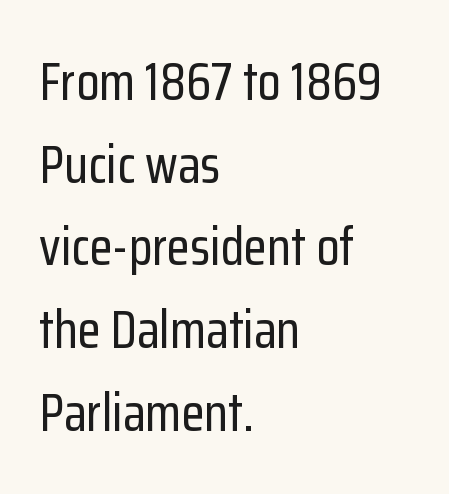
Type style note: lacks serifs. Here the glyphs are tracked normally, forming tight word shapes. These lines are rendered in a variable-pitch font. The rows are spaced the way most documents space them.
